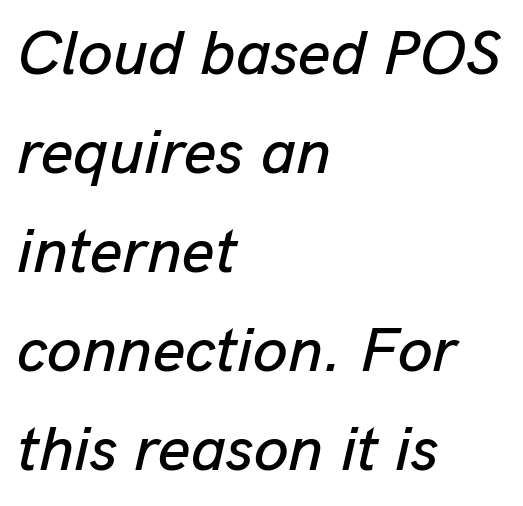
The image shows 63 px text type, italic (leaning right); set left-aligned, normal line spacing (1.57x), normal letter spacing, not underlined; low stroke contrast and a medium x-height.
